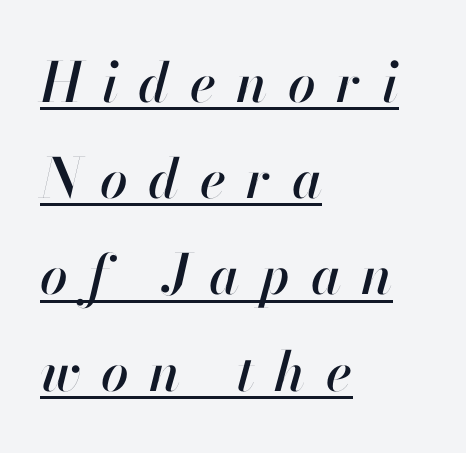
The image shows 55 px text type, italic (leaning right); set left-aligned, line spacing 1.75x, unusually wide letter spacing (+0.37 em), underlined; high stroke contrast and a small x-height.
